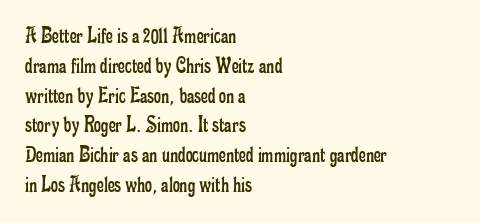
{"italic": "no", "bold": "no", "underline": "no", "align": "left", "line_spacing_ratio": 1.24, "letter_spacing": "normal", "letter_spacing_em": 0.0, "glyph_px": 24}
